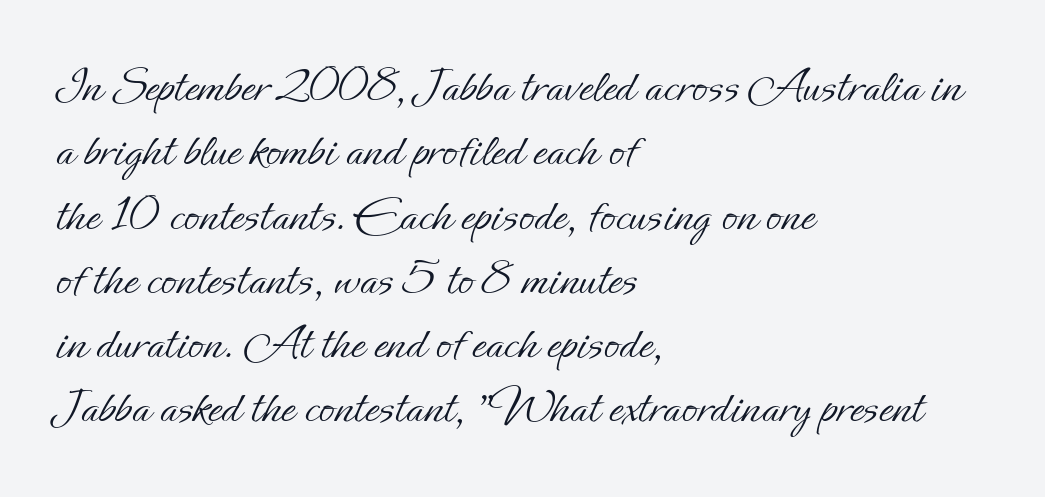
Q: Is the text bold? A: No.
Q: Is the text italic (slanted)? A: Yes.
Q: Is the text underlined? A: No.
Q: How is the paragraph aligned? A: Left-aligned.
Q: Is the spacing between letters normal or unusually wide? A: Normal.
Q: Is the spacing between lines tight, normal or loose? A: Normal.
Q: Width (condensed, normal, or wide)? A: Normal.
Q: Stroke contrast? A: Low.
Q: x-height? A: Small.
Q: Monospaced? A: No.
